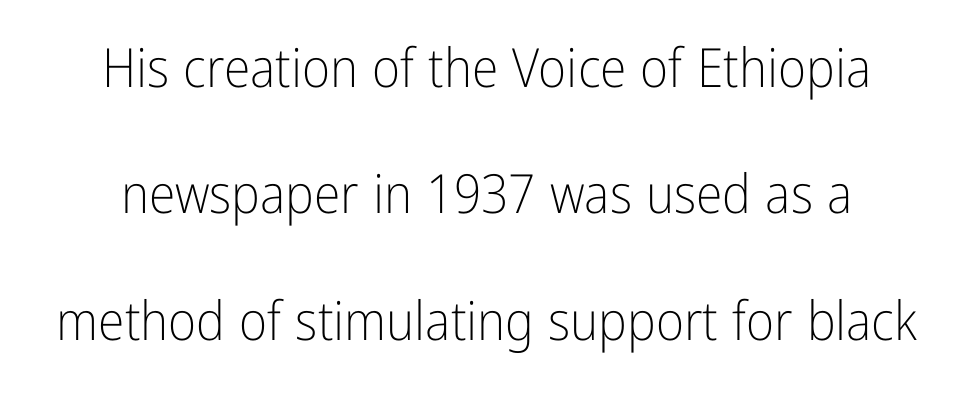
{"serif": "no", "italic": "no", "bold": "no", "weight": "light", "width": "condensed", "stroke_contrast": "low", "x_height": "medium", "monospaced": "no", "underline": "no", "align": "center", "line_spacing": "loose", "line_spacing_ratio": 2.34, "letter_spacing": "normal", "letter_spacing_em": 0.0, "glyph_px": 54}
